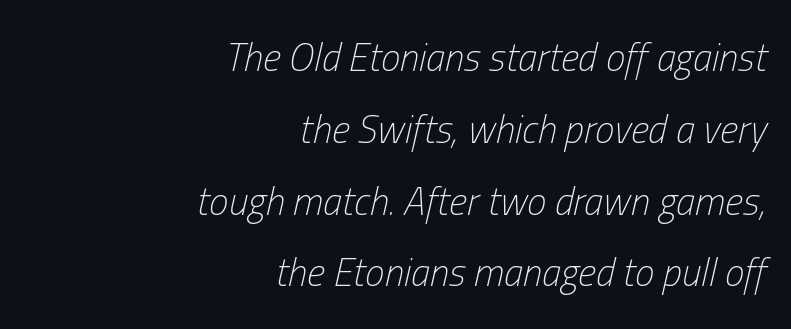
The image shows 39 px light, condensed type, italic (leaning right); set right-aligned, line spacing 1.84x, normal letter spacing, not underlined; low stroke contrast and a medium x-height.
